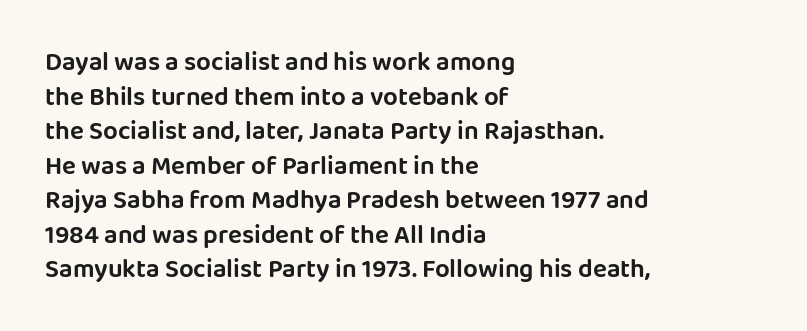
{"italic": "no", "underline": "no", "align": "left", "line_spacing": "normal", "line_spacing_ratio": 1.33, "letter_spacing": "normal", "letter_spacing_em": 0.0, "glyph_px": 26}
